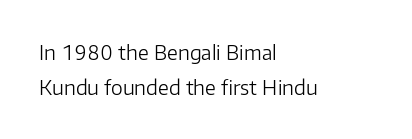
The image shows 20 px text type, upright; set left-aligned, line spacing 1.75x, normal letter spacing, not underlined.
